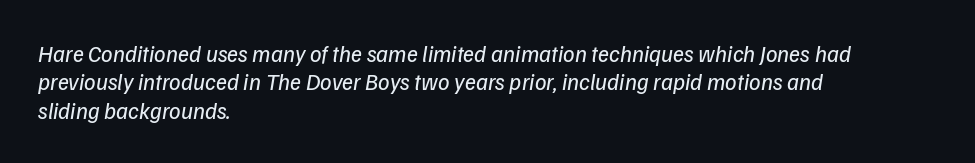
{"italic": "yes", "lean": "right", "slant_degrees": 9, "bold": "no", "underline": "no", "align": "left", "line_spacing_ratio": 1.23, "letter_spacing": "normal", "letter_spacing_em": 0.0, "glyph_px": 23}
